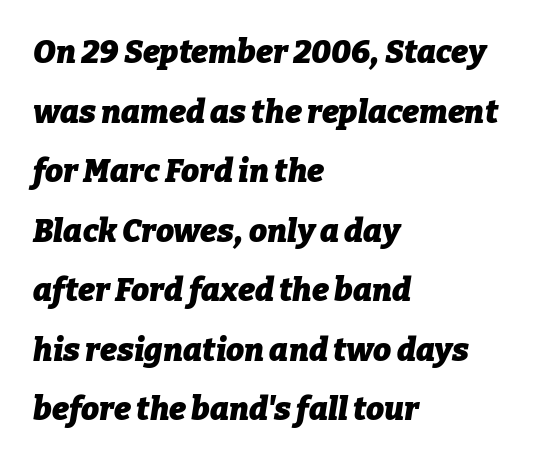
When letters slant like this, we call the style italic. Note the varied advance widths — an 'i' is clearly narrower than an 'm'. Has an underline been added? It has not. Caption: bold face, heavy strokes. Inter-character spacing is left at the font's built-in metrics.
